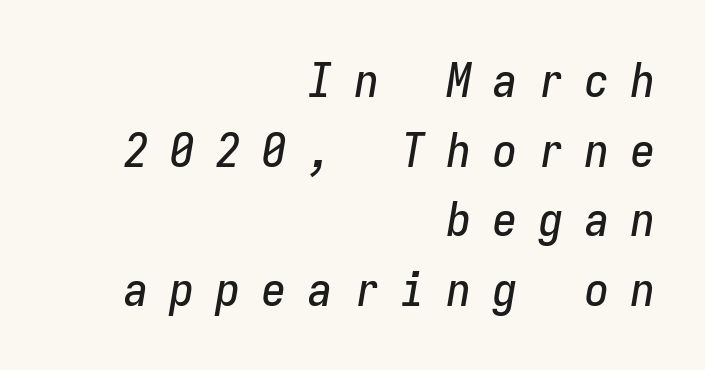
The image shows 48 px condensed type, italic (leaning right), monospaced; set right-aligned, normal line spacing (1.45x), unusually wide letter spacing (+0.46 em), not underlined; low stroke contrast and a medium x-height.
